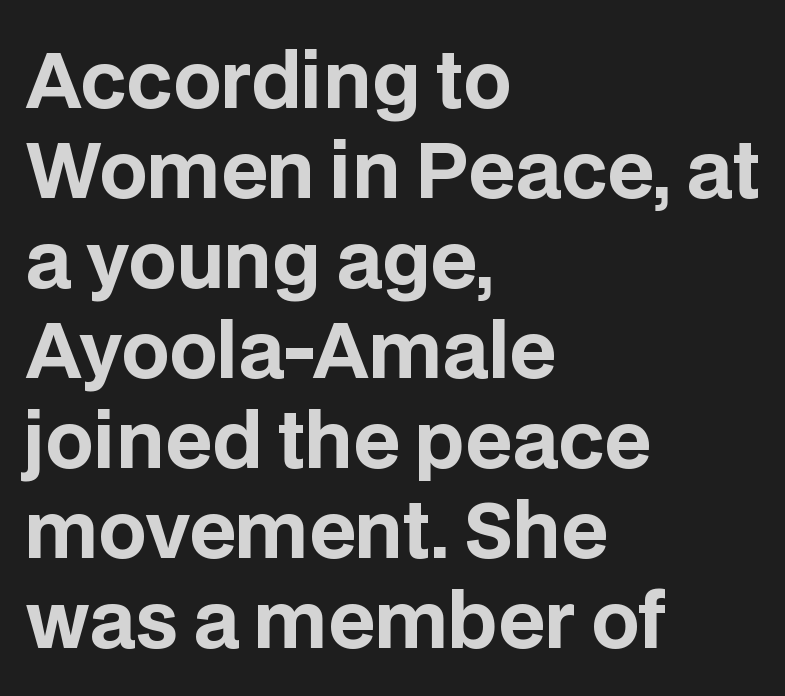
The image shows 75 px bold sans-serif type, upright; set left-aligned, line spacing 1.2x, normal letter spacing, not underlined; low stroke contrast and a large x-height.
